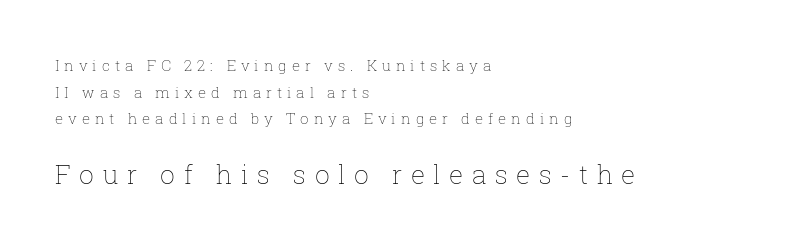
On a weight scale, this lands at 450 or below. The letters stand straight up with perfectly vertical stems. The rendering inserts visible extra space after every character. The strip under each line holds only bare page.
